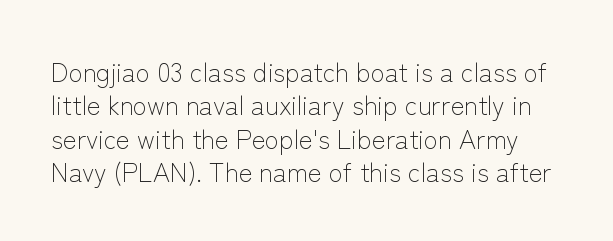
Quick note: interline space is typical. The strokes carry an ordinary text weight at most. Posture: upright roman. A typesetter would call this zero additional tracking. Bare-footed words on every line.
